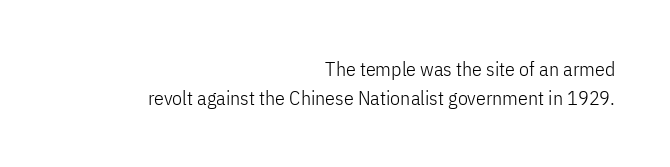
The image shows 20 px text type, upright; set right-aligned, normal line spacing (1.47x), normal letter spacing, not underlined.
